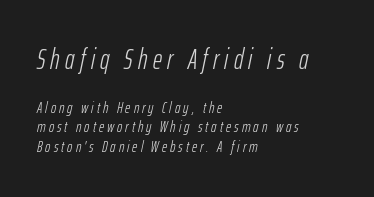
Unmarked baselines from the first word to the last. Here the first block reads like a headline and the second like body copy. Stroke thickness stays within the range of a standard reading face or lighter. Proportional: the letters do not fall into vertical columns.
